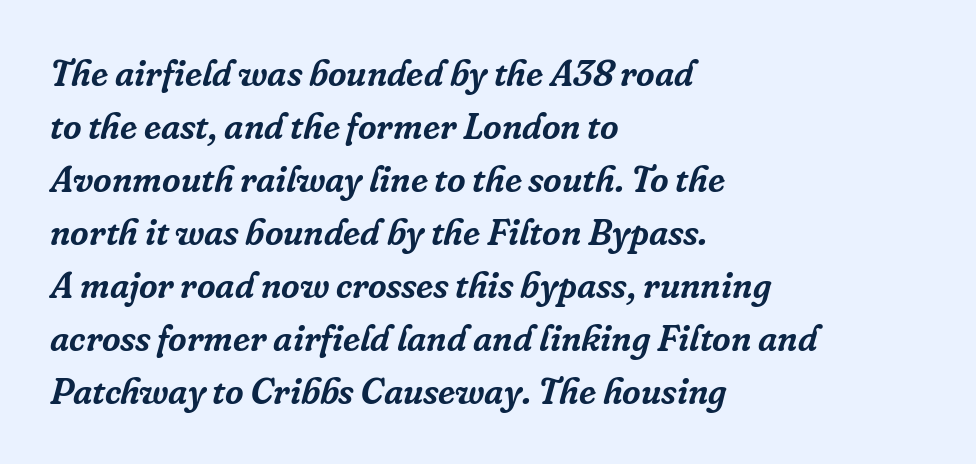
The image shows 36 px serif type, italic (leaning right); set left-aligned, normal line spacing (1.47x), normal letter spacing, not underlined; low stroke contrast and a medium x-height.
